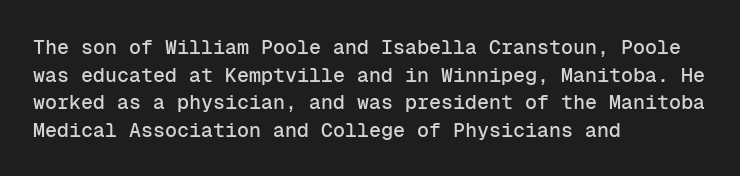
The image shows 20 px text type, upright; set left-aligned, normal line spacing (1.38x), normal letter spacing, not underlined.
